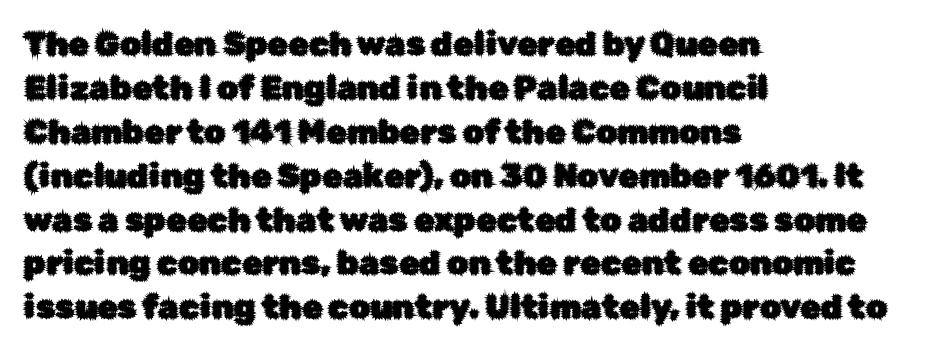
Q: Is the text italic (slanted)? A: No, it is upright.
Q: Is the typeface a serif or a sans-serif typeface? A: Sans-serif.
Q: Is the text underlined? A: No.
Q: How is the paragraph aligned? A: Left-aligned.
Q: Is the spacing between letters normal or unusually wide? A: Normal.
Q: Is the spacing between lines tight, normal or loose? A: Normal.
Q: Width (condensed, normal, or wide)? A: Normal.
Q: Stroke contrast? A: Low.
Q: x-height? A: Medium.
Q: Monospaced? A: No.
